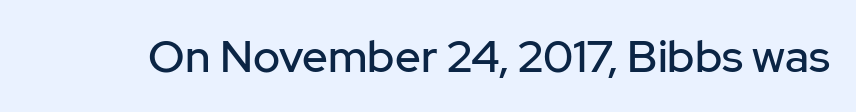
Examine the stroke ends and you'll find no serifs. The letters sit at their default tracking, neither squeezed nor spread. A typesetter would call this proportional, since set widths differ per character. Vertical strokes here are truly vertical. Underlining? Definitely not there.
